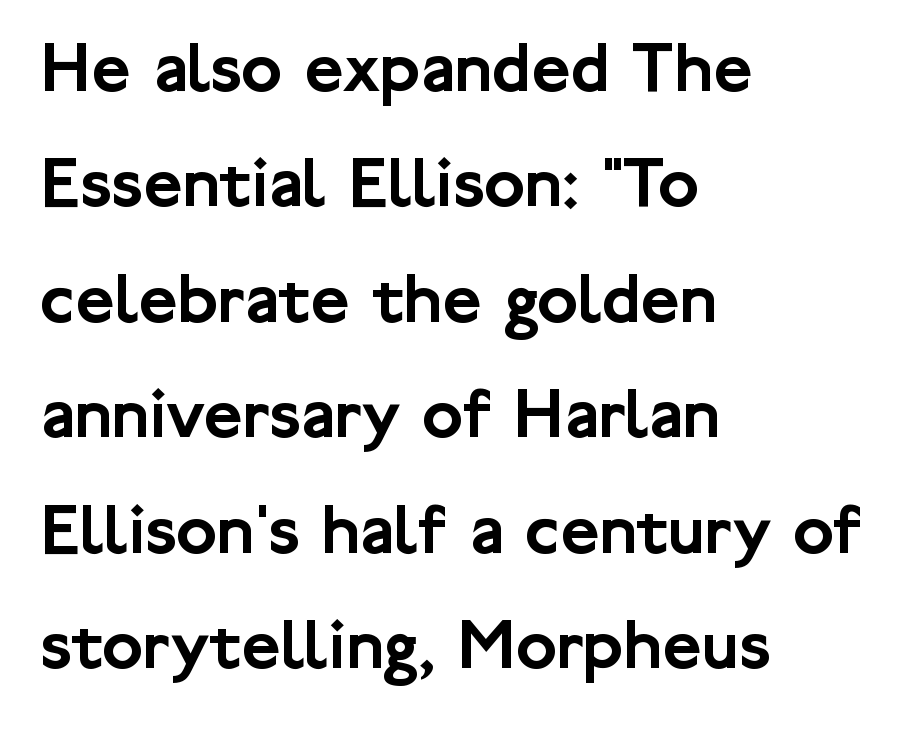
Q: Is the text italic (slanted)? A: No, it is upright.
Q: Is the typeface a serif or a sans-serif typeface? A: Sans-serif.
Q: Is the text underlined? A: No.
Q: How is the paragraph aligned? A: Left-aligned.
Q: Is the spacing between letters normal or unusually wide? A: Normal.
Q: Is the spacing between lines tight, normal or loose? A: Normal.
Q: Width (condensed, normal, or wide)? A: Normal.
Q: Stroke contrast? A: Low.
Q: x-height? A: Medium.
Q: Monospaced? A: No.
